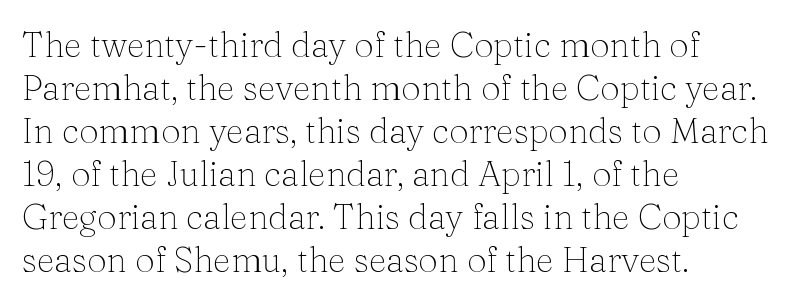
Looks like regular typesetting: each glyph gets only the width it needs. Weight: regular or lighter. Quick note: underline off. The letterforms sit shoulder to shoulder at normal distance. Compared with a centered layout, this one pins lines to the left instead.
